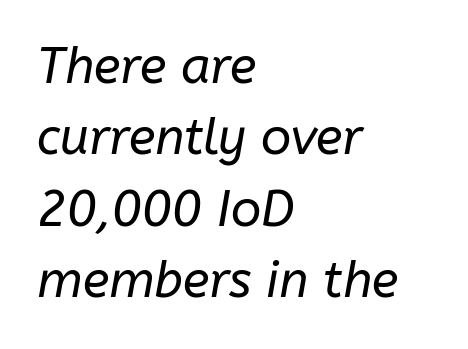
Typeset ragged right — the left edge is the straight one. There is no visible air inserted between adjacent glyphs. These lines are rendered in a variable-pitch font. Clear beneath every line of the passage. Honestly, the row spacing looks completely unremarkable. Bold? No — there's no thickening of the strokes.
